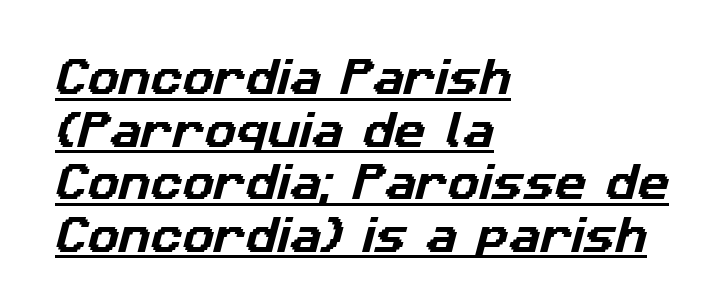
The text was rendered using a sans face with plain stroke endings. Successive baselines arrive at the customary interval. Beneath each row of characters lies a ruled line. These lines stack with their left ends in a neat column.
